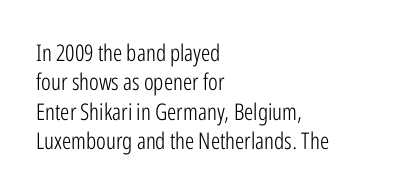
Q: Is the text bold? A: No.
Q: Is the text italic (slanted)? A: No, it is upright.
Q: Is the text underlined? A: No.
Q: How is the paragraph aligned? A: Left-aligned.
Q: Is the spacing between letters normal or unusually wide? A: Normal.
Q: Is the spacing between lines tight, normal or loose? A: Normal.
